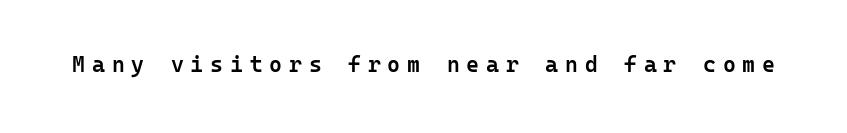
{"italic": "no", "bold": "semi", "underline": "no", "letter_spacing": "wide", "letter_spacing_em": 0.31, "glyph_px": 22}
